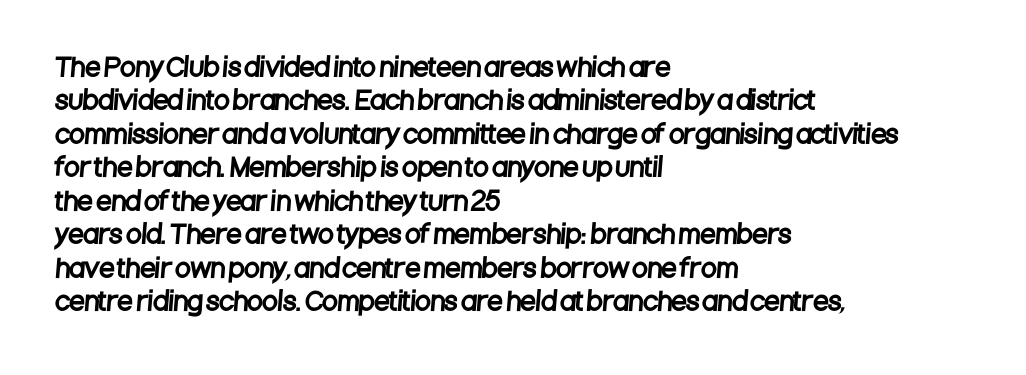
The image shows 25 px text type; set left-aligned, normal line spacing (1.34x), normal letter spacing, not underlined.
